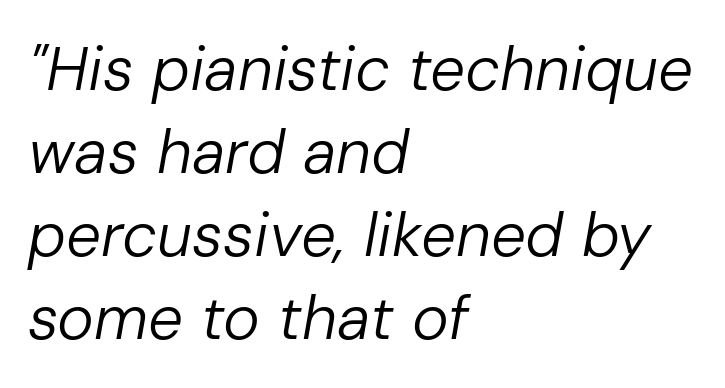
Q: Is the text bold? A: No.
Q: Is the text italic (slanted)? A: Yes, it leans right by about 10 degrees.
Q: Is the text underlined? A: No.
Q: How is the paragraph aligned? A: Left-aligned.
Q: Is the spacing between letters normal or unusually wide? A: Normal.
Q: Is the spacing between lines tight, normal or loose? A: Normal.
Q: Width (condensed, normal, or wide)? A: Normal.
Q: Stroke contrast? A: Low.
Q: x-height? A: Medium.
Q: Monospaced? A: No.
